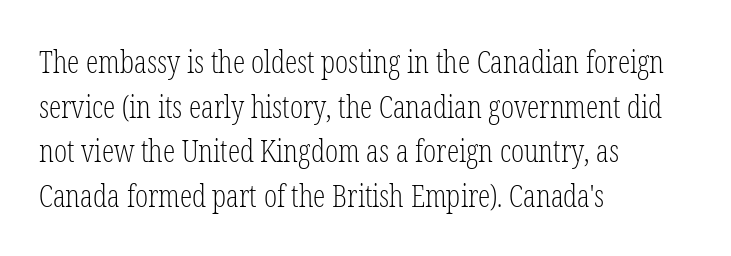
A roman cut, with each character standing at attention. Stem width sits at or under what a default text font uses. Proportional: the letters do not fall into vertical columns. These lines are composed in type with serifs. The designer left line spacing at the default. Typeset ragged right — the left edge is the straight one.
